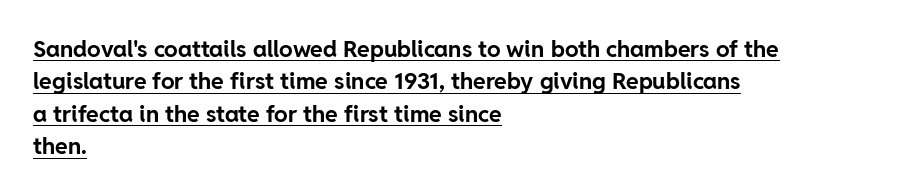
{"italic": "no", "bold": "yes", "underline": "yes", "align": "left", "line_spacing": "normal", "line_spacing_ratio": 1.41, "letter_spacing": "normal", "letter_spacing_em": 0.0, "glyph_px": 23}
